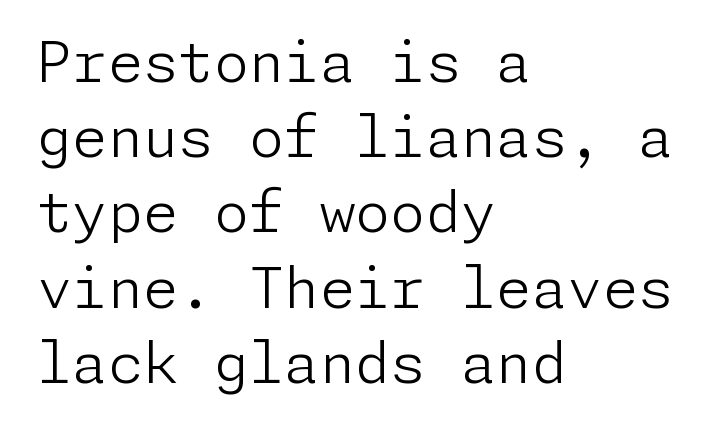
Q: Is the text bold? A: No.
Q: Is the text italic (slanted)? A: No, it is upright.
Q: Is the typeface a serif or a sans-serif typeface? A: Sans-serif.
Q: Is the text underlined? A: No.
Q: How is the paragraph aligned? A: Left-aligned.
Q: Is the spacing between letters normal or unusually wide? A: Normal.
Q: Is the spacing between lines tight, normal or loose? A: Normal.
Q: Width (condensed, normal, or wide)? A: Normal.
Q: Stroke contrast? A: Low.
Q: x-height? A: Medium.
